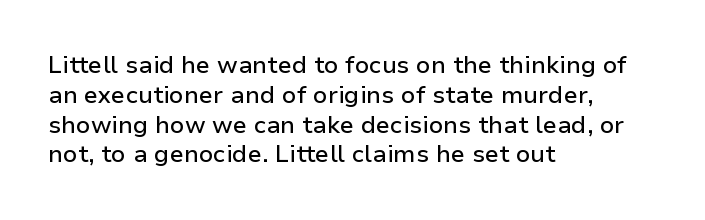
Q: Is the text italic (slanted)? A: No, it is upright.
Q: Is the text underlined? A: No.
Q: How is the paragraph aligned? A: Left-aligned.
Q: Is the spacing between letters normal or unusually wide? A: Normal.
